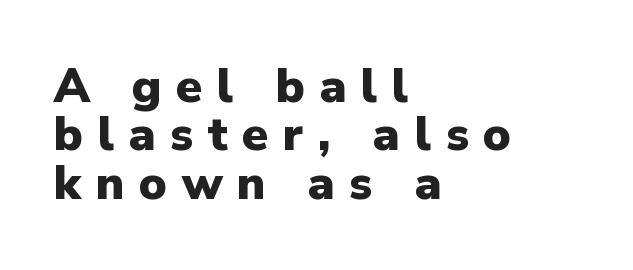
The image shows 47 px heavy sans-serif type, upright; set left-aligned, tight line spacing (1.03x), unusually wide letter spacing (+0.31 em), not underlined; low stroke contrast and a medium x-height.
